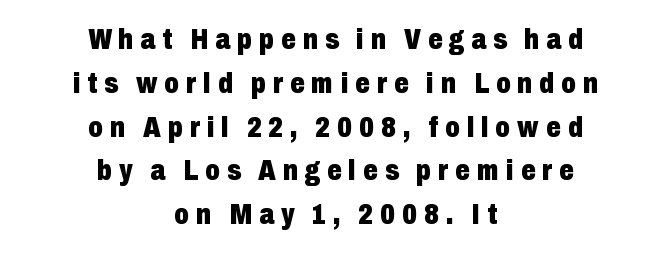
Is the type bold? Yes — the strokes are clearly thick and heavy. You could not count columns in this text — the font is proportionally spaced. It's the straight-up-and-down kind of type. Line starts and ends both wander, symmetrically. The type family on display is of the sans-serif kind.
